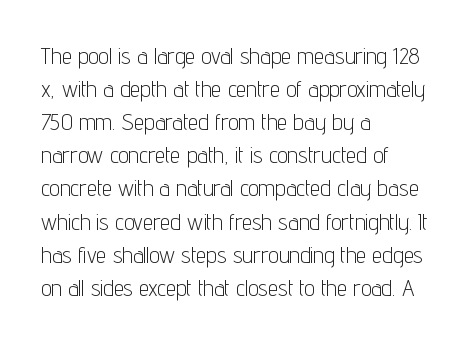
{"italic": "no", "bold": "no", "underline": "no", "align": "left", "line_spacing": "normal", "line_spacing_ratio": 1.44, "letter_spacing": "normal", "letter_spacing_em": 0.0, "glyph_px": 23}
